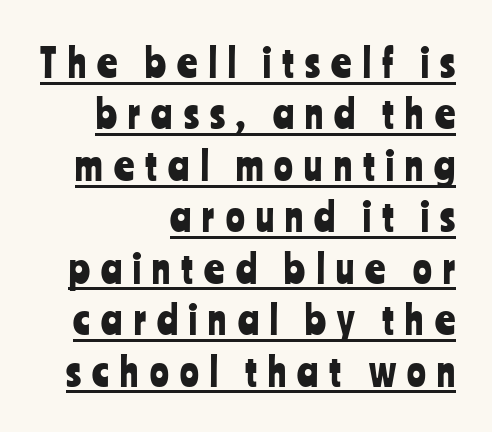
The image shows 39 px condensed sans-serif type, upright; set right-aligned, normal line spacing (1.32x), unusually wide letter spacing (+0.29 em), underlined; low stroke contrast and a medium x-height.
